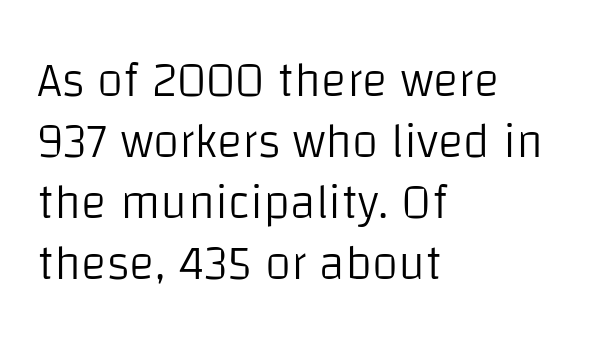
The image shows 48 px light sans-serif type, upright; set left-aligned, normal line spacing (1.27x), normal letter spacing, not underlined; low stroke contrast and a large x-height.
